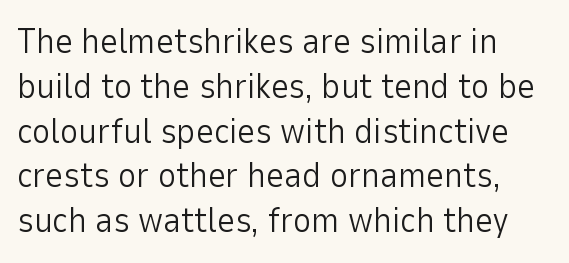
Q: Is the text bold? A: No.
Q: Is the text italic (slanted)? A: No, it is upright.
Q: Is the typeface a serif or a sans-serif typeface? A: Sans-serif.
Q: Is the text underlined? A: No.
Q: How is the paragraph aligned? A: Left-aligned.
Q: Is the spacing between letters normal or unusually wide? A: Normal.
Q: Is the spacing between lines tight, normal or loose? A: Normal.
Q: Width (condensed, normal, or wide)? A: Normal.
Q: Stroke contrast? A: Low.
Q: x-height? A: Medium.
Q: Monospaced? A: No.
